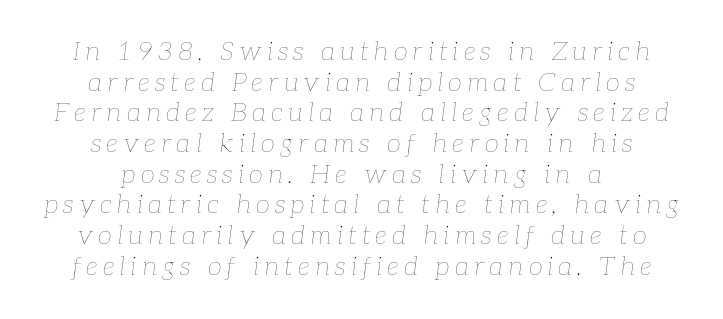
The image shows 26 px text type, italic (leaning right); set centered, line spacing 1.18x, unusually wide letter spacing (+0.2 em), not underlined.
